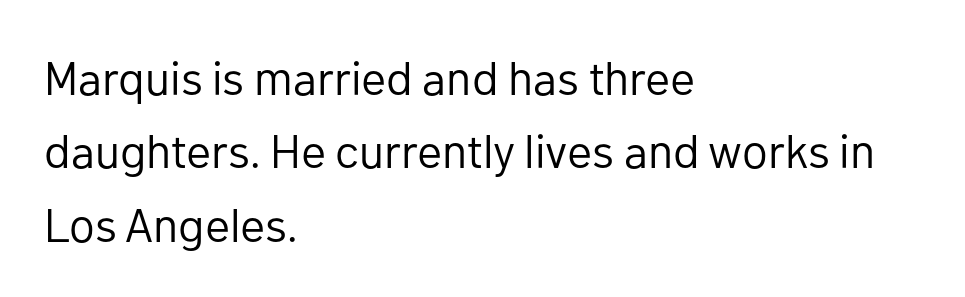
The image shows 47 px regular-weight sans-serif type, upright; set left-aligned, normal line spacing (1.56x), normal letter spacing, not underlined; low stroke contrast and a medium x-height.
